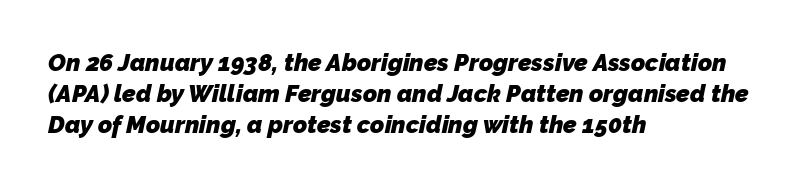
The image shows 24 px bold type; set left-aligned, normal line spacing (1.3x), normal letter spacing, not underlined.
